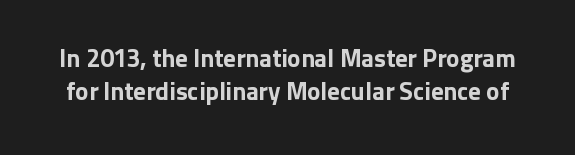
Q: Is the text bold? A: Yes.
Q: Is the text italic (slanted)? A: No, it is upright.
Q: Is the text underlined? A: No.
Q: Is the spacing between letters normal or unusually wide? A: Normal.
Q: Is the spacing between lines tight, normal or loose? A: Normal.
